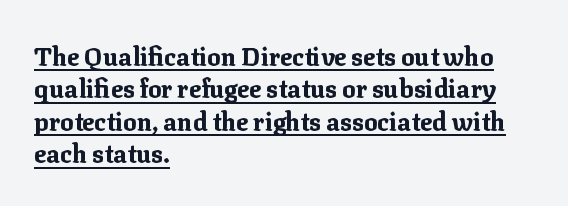
Reading down the column, the eye jumps a familiar distance to each next line. Strokes here are thick enough to call this a true bold. Nobody touched the tracking dial on this one. The words here are underlined.
